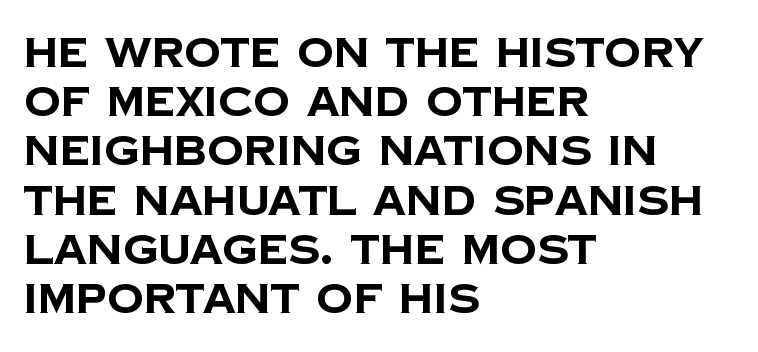
The image shows 41 px bold sans-serif type; set left-aligned, line spacing 1.2x, normal letter spacing, not underlined; low stroke contrast and a large x-height.
